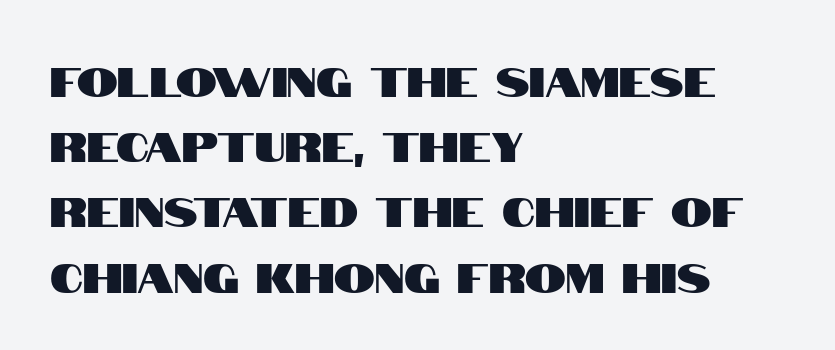
No word sits above an underline. Italic: no, the glyphs are upright roman. You can tell from the bare stems that sans-serif type was used. Spacing verdict: proportional, widths tailored to each character. The rendering keeps characters at their native spacing.
